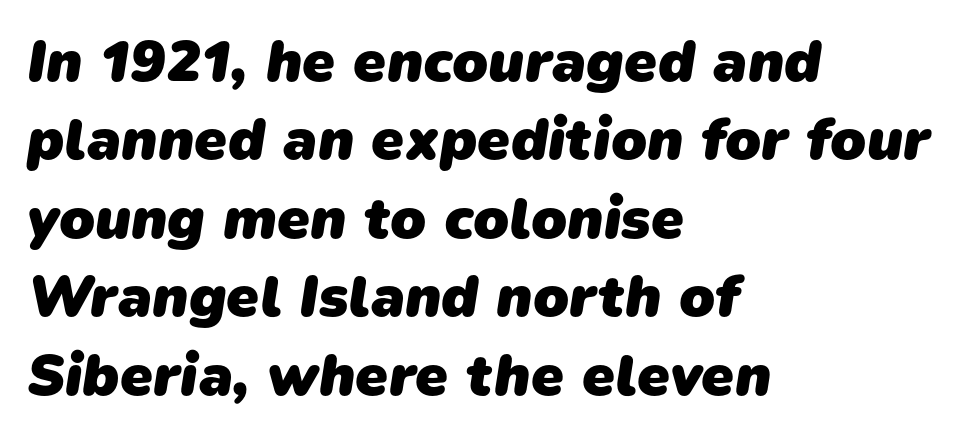
Examine the stroke ends and you'll find no serifs. Clear beneath every line of the passage. The strokes are fattened all the way to bold. Short and long lines alike share a common starting point at left. Observe the ordinary spacing: letters are neighbours, not strangers.
